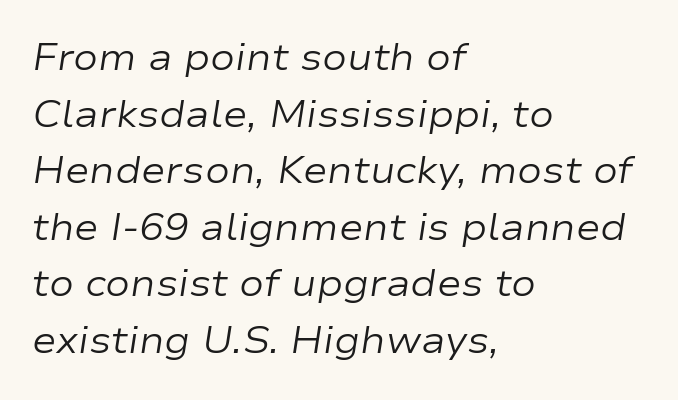
The image shows 37 px regular-weight, wide type, italic (leaning right); set left-aligned, normal line spacing (1.53x), normal letter spacing, not underlined; low stroke contrast and a medium x-height.
